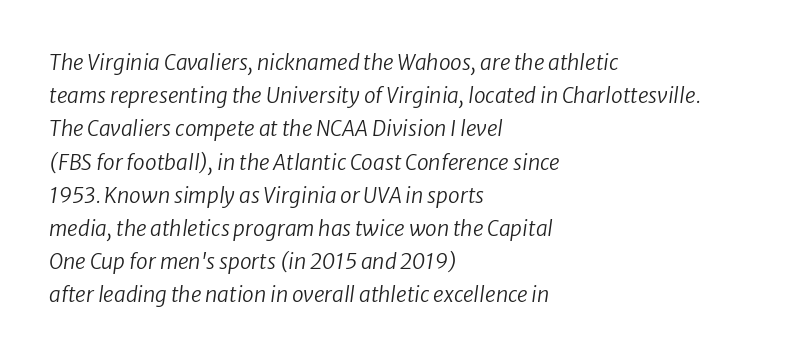
No extra tracking has been applied to these lines. The axis of the letterforms is tilted away from vertical. Compared with typical paragraphs, the rows here are spaced about the same. Line beginnings align vertically; line endings do not. This reads as an unemphasized weight, regular at the heaviest. Check the space under the baseline: it is left empty.
